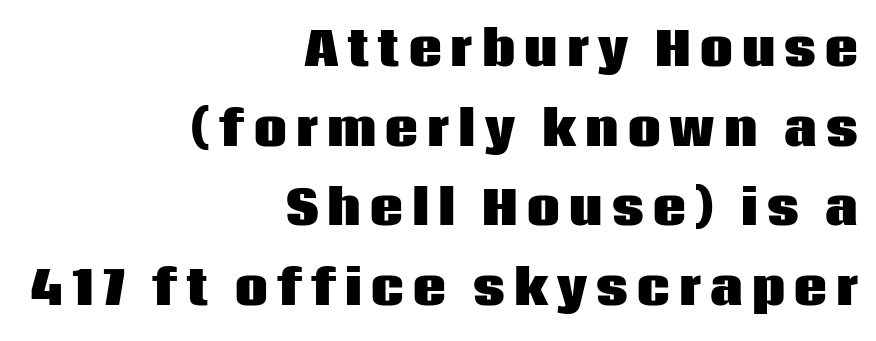
The image shows 46 px heavy sans-serif type, upright; set right-aligned, line spacing 1.73x, unusually wide letter spacing (+0.2 em), not underlined; low stroke contrast and a large x-height.
